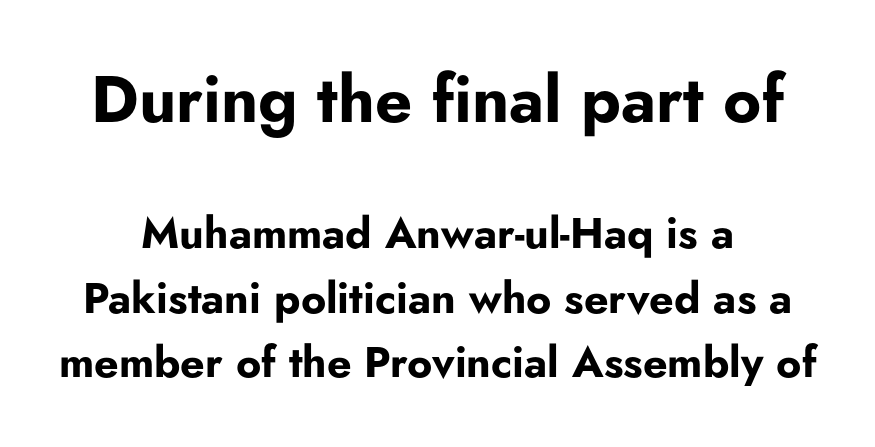
The image shows 65 px bold sans-serif type, upright; set normal line spacing (1.5x), normal letter spacing, not underlined; the first (top) block is 1.51x larger; low stroke contrast and a small x-height.
